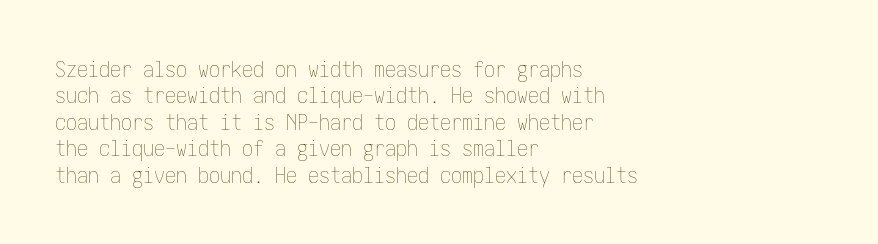
This sample uses an upright cut, with every glyph sitting square on the baseline. Underlining? Definitely not there. Heaviness? Minimal to ordinary, like unemphasized prose. Short note: letters normally spaced. Where is the straight margin? On the left.
